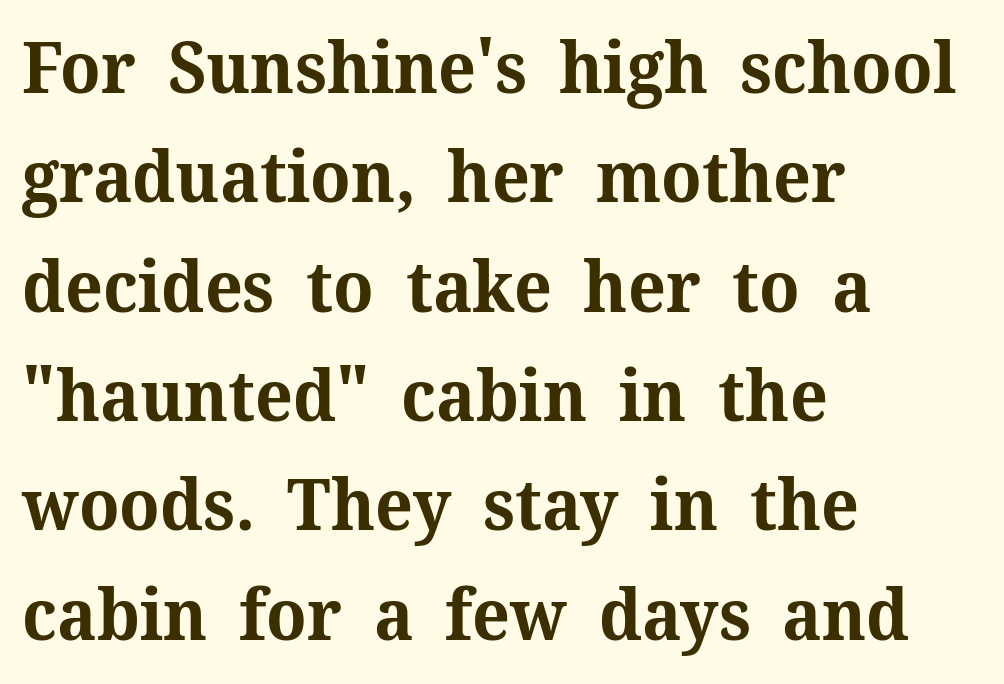
The image shows 71 px bold serif type, upright; set left-aligned, normal line spacing (1.54x), normal letter spacing, not underlined; medium stroke contrast and a medium x-height.
